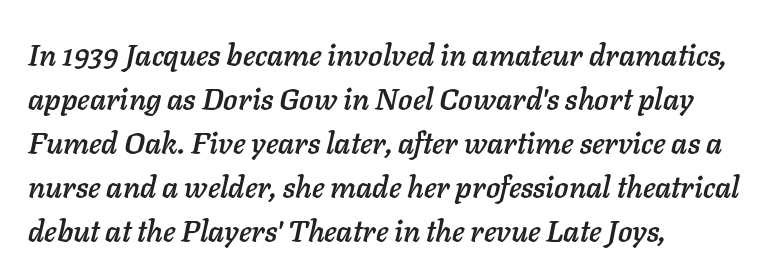
{"italic": "yes", "lean": "right", "slant_degrees": 11, "width": "normal", "stroke_contrast": "low", "x_height": "medium", "monospaced": "no", "underline": "no", "align": "left", "line_spacing": "normal", "line_spacing_ratio": 1.47, "letter_spacing": "normal", "letter_spacing_em": 0.0, "glyph_px": 30}
